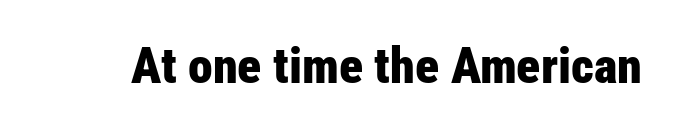
Every character sits straight up, as roman type does. Anything drawn beneath the words? Only blank space. Typographic density is high because the face is bold. Glyph-to-glyph distance matches everyday printed text. Do the characters align in a grid? No, the font is proportional.
